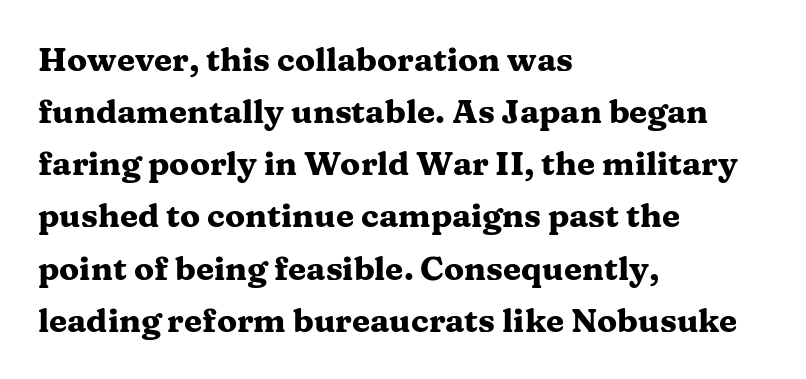
Q: Is the text bold? A: Yes.
Q: Is the text italic (slanted)? A: No, it is upright.
Q: Is the typeface a serif or a sans-serif typeface? A: Serif.
Q: Is the text underlined? A: No.
Q: How is the paragraph aligned? A: Left-aligned.
Q: Is the spacing between letters normal or unusually wide? A: Normal.
Q: Is the spacing between lines tight, normal or loose? A: Normal.
Q: Width (condensed, normal, or wide)? A: Wide.
Q: Stroke contrast? A: Medium.
Q: x-height? A: Medium.
Q: Monospaced? A: No.
